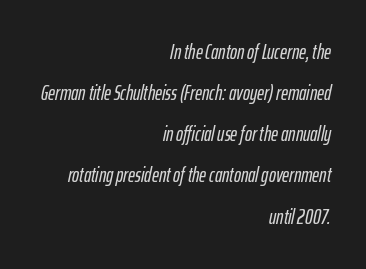
Rule under the text: the space is simply empty. This block would shrink considerably if given ordinary leading; it's expanded now. The passage shown leans; its letterforms are oblique. The type is set solid horizontally, with unmodified tracking. Typeset ragged left — the right edge is the straight one.
